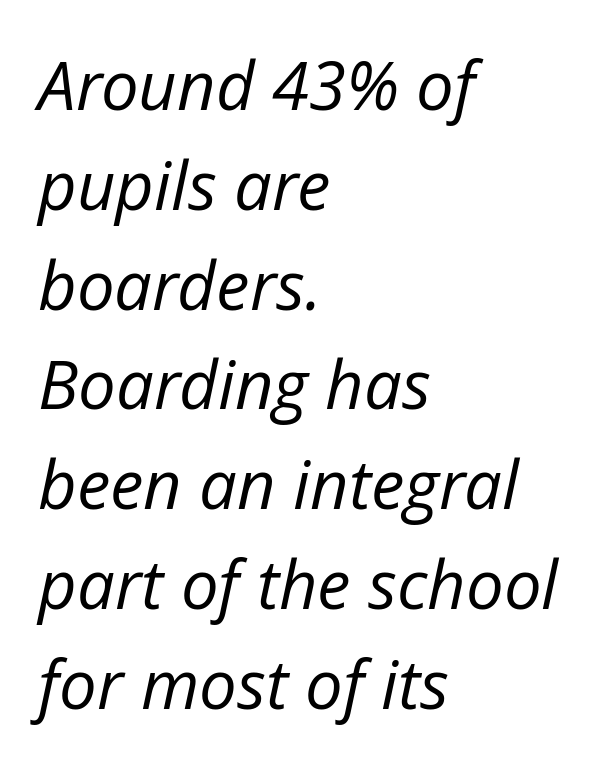
{"italic": "yes", "lean": "right", "slant_degrees": 12, "bold": "no", "weight": "regular", "width": "normal", "stroke_contrast": "low", "x_height": "medium", "monospaced": "no", "underline": "no", "align": "left", "line_spacing": "normal", "line_spacing_ratio": 1.49, "letter_spacing": "normal", "letter_spacing_em": 0.0, "glyph_px": 67}
